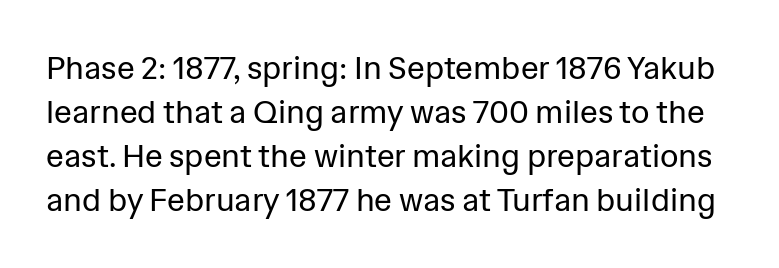
Observe the ordinary spacing: letters are neighbours, not strangers. The line-height multiplier appears to be the usual default. The font sits on the lighter half of the weight spectrum, regular included. Check where the strokes stop: nothing finishes them off — pure sans. Spacing verdict: proportional, widths tailored to each character.
